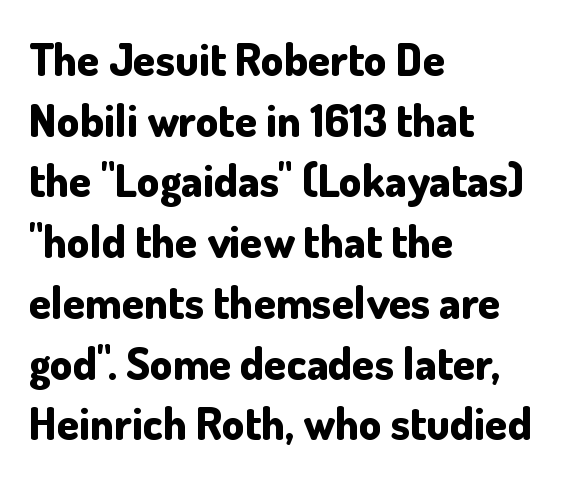
Q: Is the text bold? A: Yes.
Q: Is the text italic (slanted)? A: No, it is upright.
Q: Is the typeface a serif or a sans-serif typeface? A: Sans-serif.
Q: Is the text underlined? A: No.
Q: How is the paragraph aligned? A: Left-aligned.
Q: Is the spacing between letters normal or unusually wide? A: Normal.
Q: Is the spacing between lines tight, normal or loose? A: Normal.
Q: Width (condensed, normal, or wide)? A: Normal.
Q: Stroke contrast? A: Low.
Q: x-height? A: Small.
Q: Monospaced? A: No.
